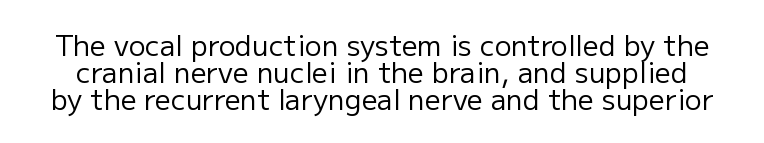
The image shows 28 px regular-weight sans-serif type, upright; set tight line spacing (0.97x), normal letter spacing, not underlined; low stroke contrast and a medium x-height.
